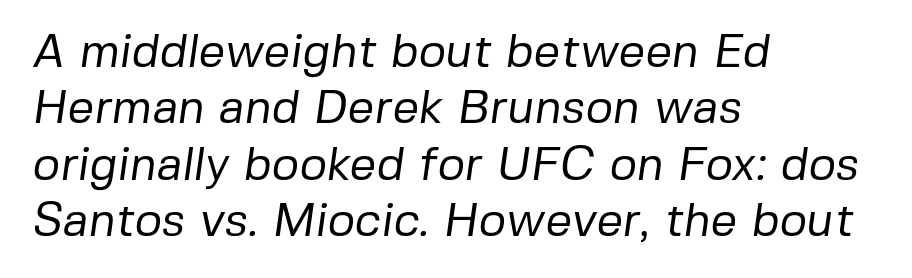
{"serif": "no", "bold": "no", "weight": "regular", "width": "normal", "stroke_contrast": "low", "x_height": "medium", "monospaced": "no", "underline": "no", "align": "left", "line_spacing_ratio": 1.2, "letter_spacing": "normal", "letter_spacing_em": 0.0, "glyph_px": 47}
